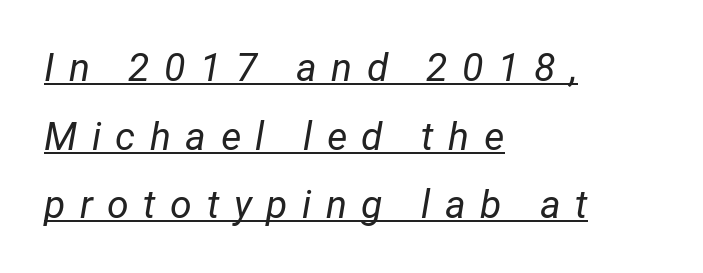
The image shows 39 px regular-weight type, italic (leaning right); set left-aligned, line spacing 1.76x, unusually wide letter spacing (+0.37 em), underlined; low stroke contrast and a medium x-height.
